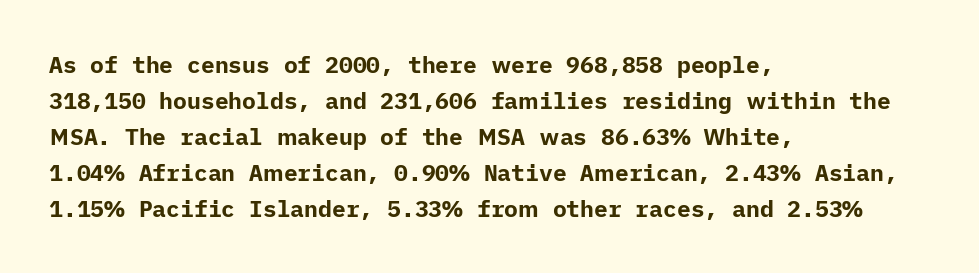
The image shows 23 px bold type, upright; set left-aligned, normal line spacing (1.56x), normal letter spacing, not underlined.
